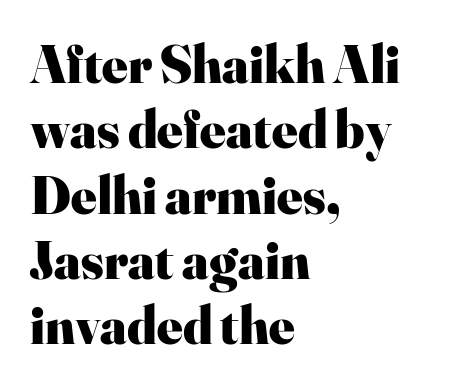
The image shows 54 px heavy serif type, upright; set left-aligned, line spacing 1.21x, normal letter spacing, not underlined; high stroke contrast and a small x-height.
